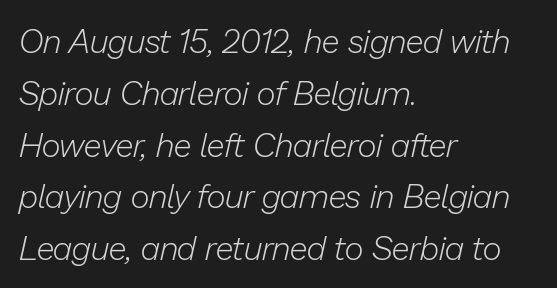
Q: Is the text bold? A: No.
Q: Is the text italic (slanted)? A: Yes, it leans right by about 13 degrees.
Q: Is the text underlined? A: No.
Q: How is the paragraph aligned? A: Left-aligned.
Q: Is the spacing between letters normal or unusually wide? A: Normal.
Q: Is the spacing between lines tight, normal or loose? A: Normal.
Q: Width (condensed, normal, or wide)? A: Normal.
Q: Stroke contrast? A: Low.
Q: x-height? A: Medium.
Q: Monospaced? A: No.
